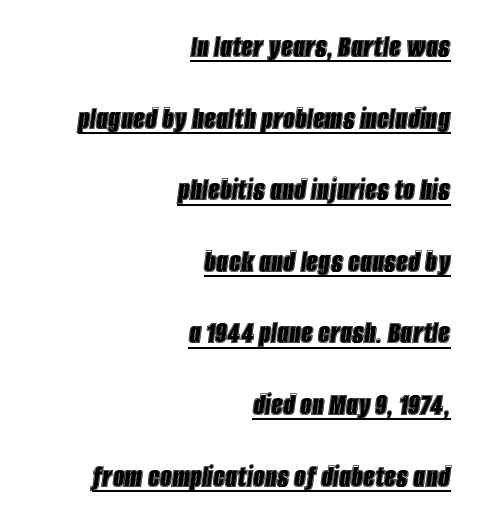
The image shows 33 px condensed type, italic (leaning right); set right-aligned, loose line spacing (2.17x), normal letter spacing, underlined; a large x-height.
